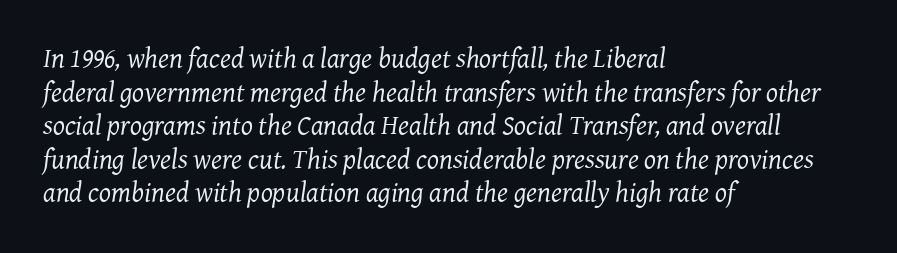
Q: Is the text bold? A: No.
Q: Is the text italic (slanted)? A: Yes, it leans right by about 7 degrees.
Q: Is the typeface a serif or a sans-serif typeface? A: Serif.
Q: Is the text underlined? A: No.
Q: How is the paragraph aligned? A: Left-aligned.
Q: Is the spacing between letters normal or unusually wide? A: Normal.
Q: Width (condensed, normal, or wide)? A: Normal.
Q: Stroke contrast? A: Medium.
Q: x-height? A: Medium.
Q: Monospaced? A: No.
